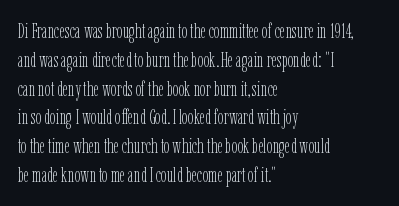
The image shows 21 px text type, upright; set left-aligned, normal line spacing (1.37x), normal letter spacing, not underlined.
